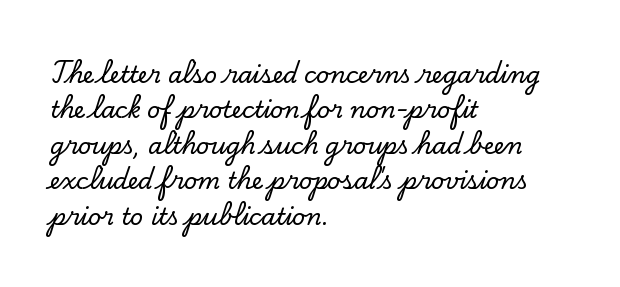
Words appear dense and cohesive because spacing is normal. The baseline area is clear. These lines sit exactly where default settings would place them. The compositor pushed each line to the left boundary.
